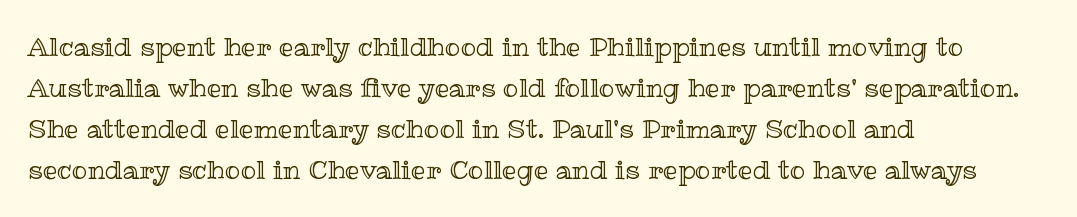
{"italic": "no", "underline": "no", "align": "left", "line_spacing": "normal", "line_spacing_ratio": 1.58, "letter_spacing": "normal", "letter_spacing_em": 0.0, "glyph_px": 26}
